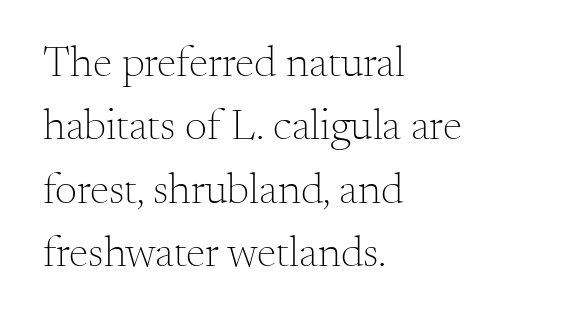
Q: Is the text bold? A: No.
Q: Is the text italic (slanted)? A: No, it is upright.
Q: Is the typeface a serif or a sans-serif typeface? A: Serif.
Q: Is the text underlined? A: No.
Q: How is the paragraph aligned? A: Left-aligned.
Q: Is the spacing between letters normal or unusually wide? A: Normal.
Q: Is the spacing between lines tight, normal or loose? A: Normal.
Q: Width (condensed, normal, or wide)? A: Normal.
Q: Stroke contrast? A: Medium.
Q: x-height? A: Small.
Q: Monospaced? A: No.
